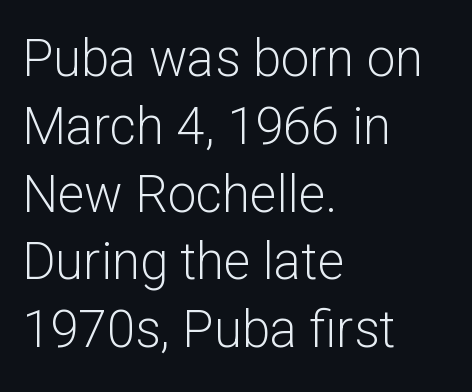
{"serif": "no", "italic": "no", "bold": "no", "weight": "light", "width": "normal", "stroke_contrast": "low", "x_height": "medium", "monospaced": "no", "underline": "no", "align": "left", "line_spacing": "normal", "line_spacing_ratio": 1.33, "letter_spacing": "normal", "letter_spacing_em": 0.0, "glyph_px": 51}
